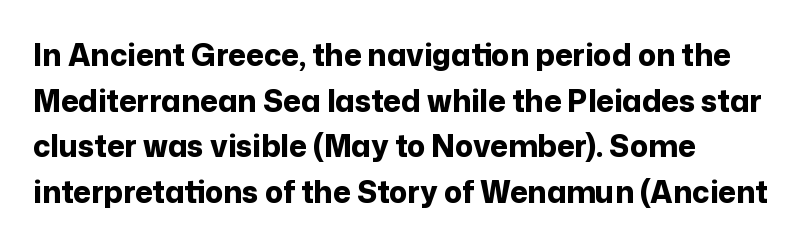
The image shows 30 px bold sans-serif type, upright; set left-aligned, normal line spacing (1.52x), normal letter spacing, not underlined; low stroke contrast and a medium x-height.
